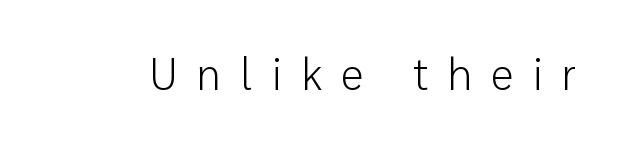
The image shows 44 px light sans-serif type, upright; set unusually wide letter spacing (+0.44 em), not underlined; low stroke contrast and a medium x-height.
